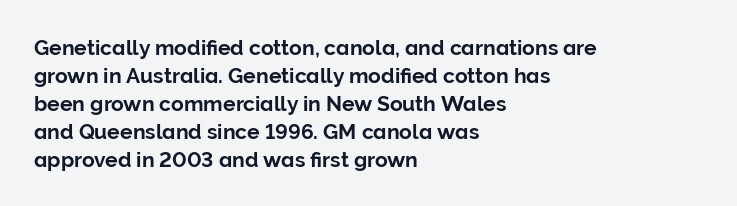
The image shows 21 px text type, upright; set left-aligned, normal line spacing (1.33x), normal letter spacing, not underlined.
